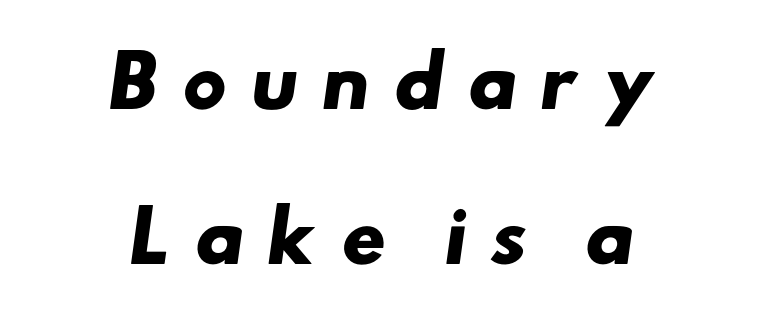
{"serif": "no", "bold": "yes", "weight": "heavy", "width": "wide", "stroke_contrast": "low", "x_height": "small", "monospaced": "no", "underline": "no", "align": "center", "line_spacing": "loose", "line_spacing_ratio": 2.24, "letter_spacing": "wide", "letter_spacing_em": 0.33, "glyph_px": 69}
